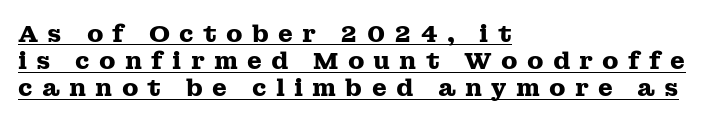
The image shows 24 px bold type, upright; set left-aligned, tight line spacing (1.13x), unusually wide letter spacing (+0.38 em), underlined.
